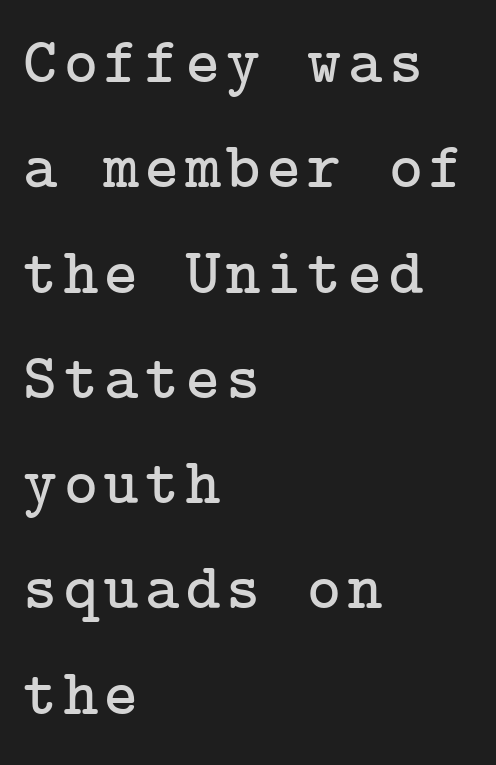
{"serif": "yes", "italic": "no", "width": "normal", "stroke_contrast": "low", "x_height": "medium", "underline": "no", "align": "left", "line_spacing": "normal", "line_spacing_ratio": 1.62, "glyph_px": 65}
